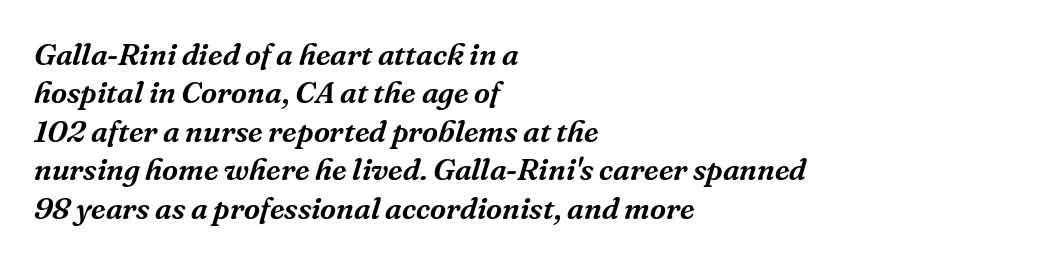
{"serif": "yes", "italic": "yes", "lean": "right", "slant_degrees": 16, "width": "normal", "stroke_contrast": "medium", "x_height": "medium", "monospaced": "no", "underline": "no", "align": "left", "line_spacing_ratio": 1.24, "letter_spacing": "normal", "letter_spacing_em": 0.0, "glyph_px": 31}
